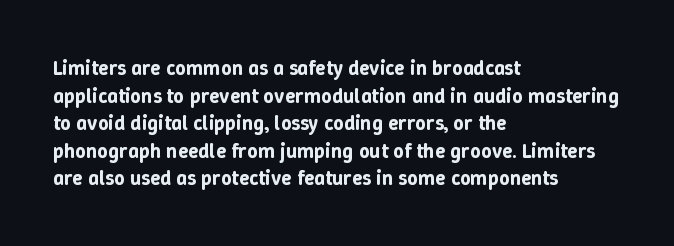
{"italic": "no", "underline": "no", "align": "left", "line_spacing": "normal", "line_spacing_ratio": 1.31, "letter_spacing": "normal", "letter_spacing_em": 0.0, "glyph_px": 21}
